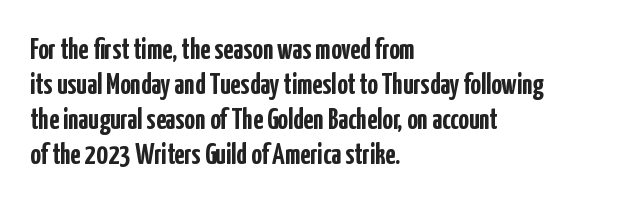
Compared with typical body copy, the letter spacing here is the same. You'd pick this weight for a headline — it's a proper bold. Glance below the letters and you will spot only blank space. The compositor pushed each line to the left boundary. In terms of posture, this sample is upright.
